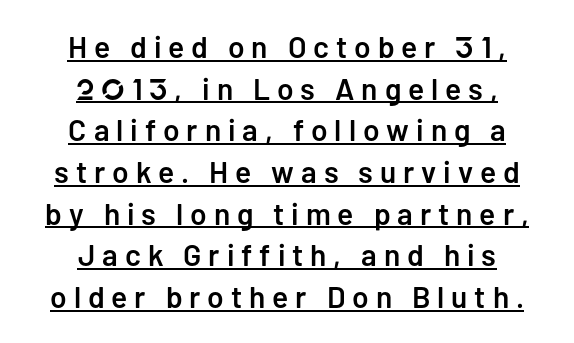
A centered setting, common on invitations and titles, is used for this passage. The face used here is rendered with a markedly widened letterfit. Notice how descenders clear the ascenders below comfortably — that's standard leading. The rendering uses natural spacing where letterforms have individual widths. Nope, no serifs anywhere on these letters. In designer terms, the underline attribute is active on this setting.
